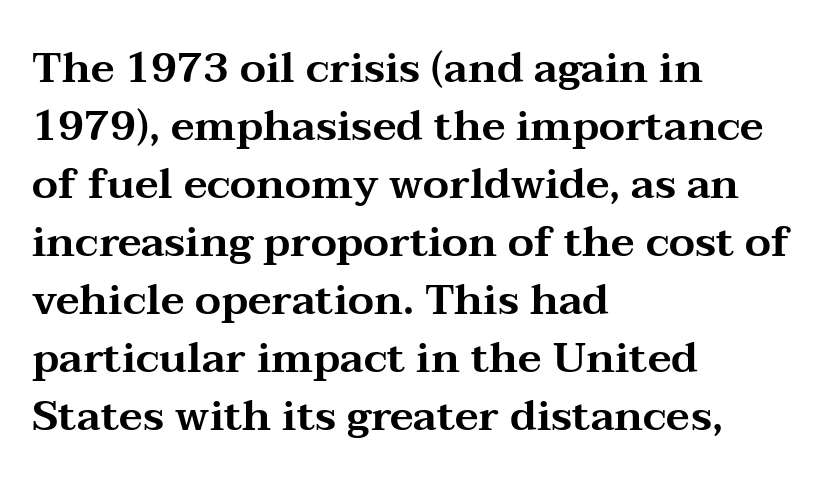
Honestly, the letter spacing is just normal — you wouldn't notice it. Where is the straight margin? On the left. A bare baseline throughout the passage. The face used here is seriffed, in the tradition of book romans. The passage shown is typed in a proportional face where columns would drift.
